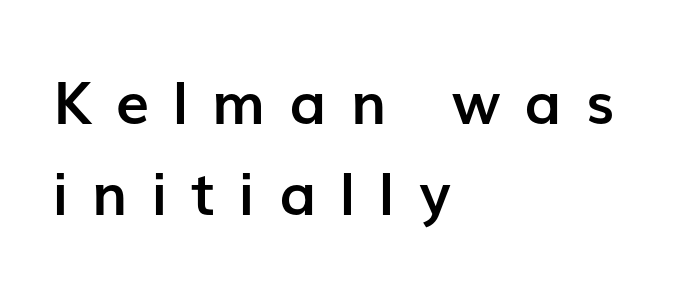
{"serif": "no", "italic": "no", "bold": "yes", "weight": "semibold", "width": "normal", "stroke_contrast": "low", "x_height": "medium", "monospaced": "no", "underline": "no", "align": "left", "line_spacing": "normal", "line_spacing_ratio": 1.54, "letter_spacing": "wide", "letter_spacing_em": 0.41, "glyph_px": 59}
